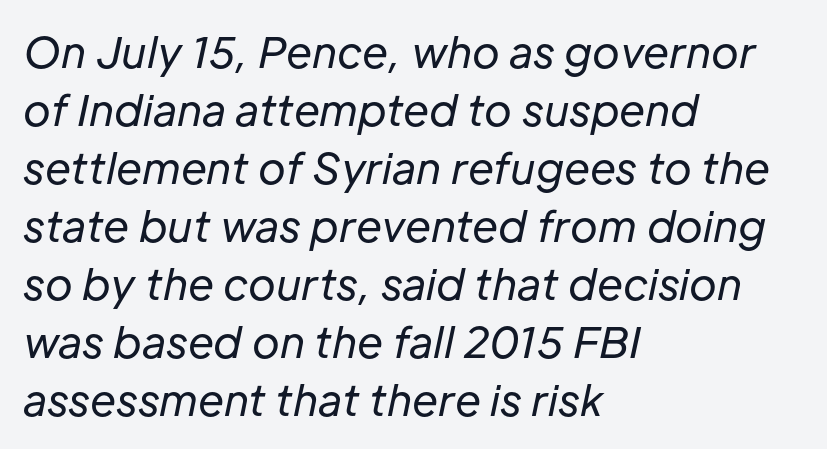
{"italic": "yes", "lean": "right", "slant_degrees": 12, "bold": "no", "weight": "regular", "width": "normal", "stroke_contrast": "low", "x_height": "medium", "monospaced": "no", "underline": "no", "align": "left", "line_spacing": "normal", "line_spacing_ratio": 1.38, "letter_spacing": "normal", "letter_spacing_em": 0.0, "glyph_px": 42}
